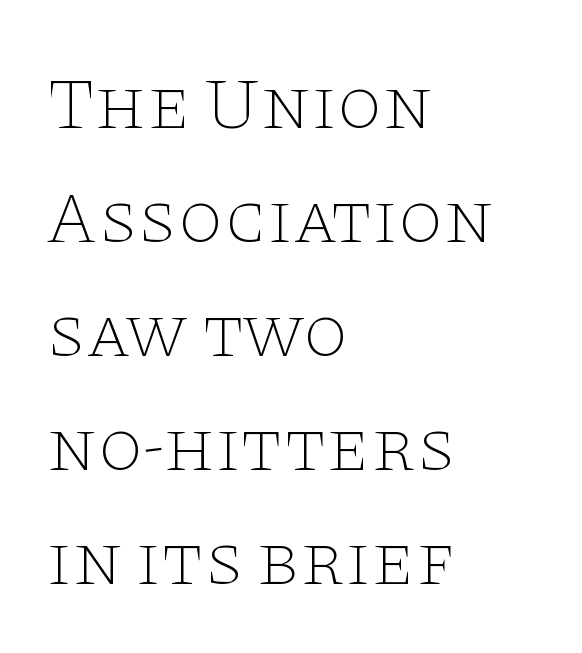
Think of a printed novel: that variable character pitch is what you see here. Honestly, the letter spacing is just normal — you wouldn't notice it. Every row of glyphs begins at an identical x-position on the left. Successive baselines arrive at the customary interval.
